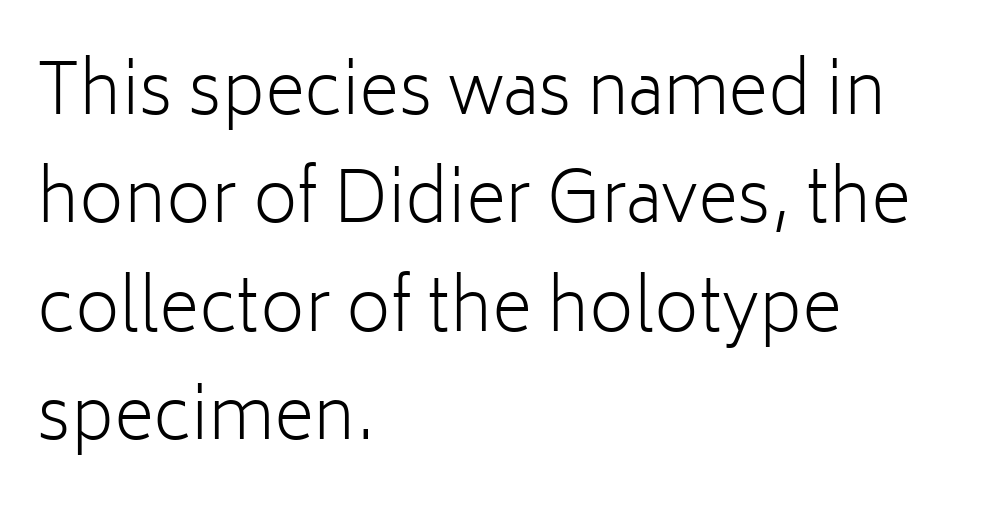
Is there much room between lines? A standard amount, neither cramped nor airy. Students, note that the glyphs here touch the page at normal intervals. Compared with a centered layout, this one pins lines to the left instead. No italicization has been applied; the sample stays upright.
